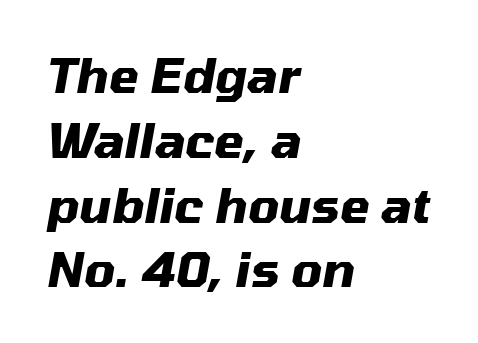
The image shows 48 px heavy type, italic (leaning right); set left-aligned, normal line spacing (1.35x), normal letter spacing, not underlined; medium stroke contrast and a medium x-height.
